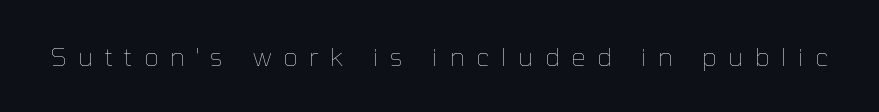
The gaps between neighbouring characters are conspicuously large. These lines were composed using upright roman letters. Weight: not bold — regular or lighter. The passage shown is not underscored anywhere.
